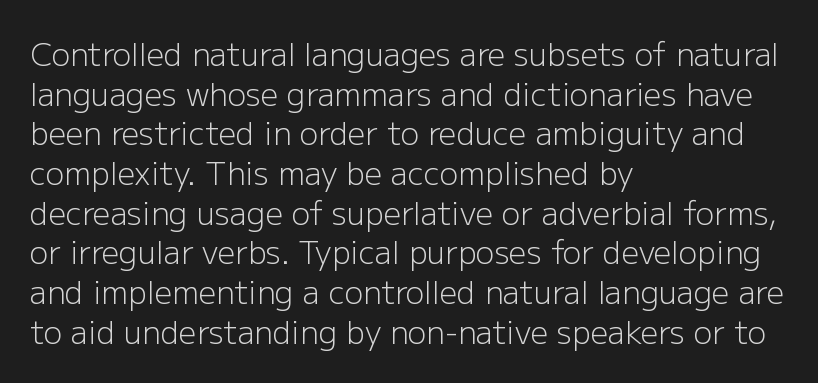
Unbolded letterforms with no extra heft. Each line starts at the same left margin while the right side varies. Line spacing here is normal. Stroke terminals: plain, sans-serif.
